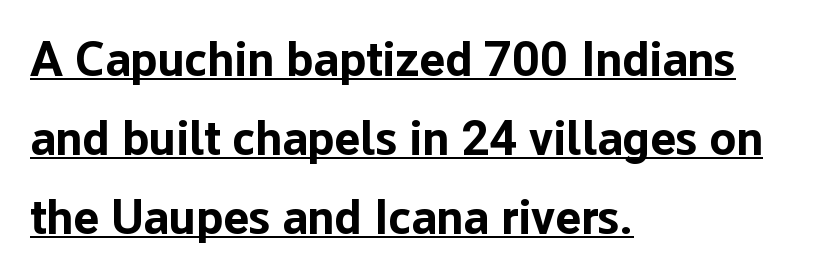
Every character sits straight up, as roman type does. Each line starts at the same left margin while the right side varies. This is heavy type, rendered in bold. Interline gaps are of average width in this sample.
